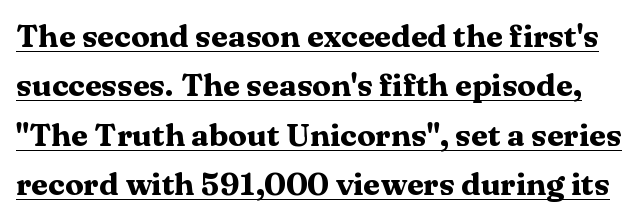
{"serif": "yes", "italic": "no", "bold": "yes", "weight": "heavy", "width": "wide", "stroke_contrast": "medium", "x_height": "medium", "monospaced": "no", "underline": "yes", "line_spacing": "normal", "line_spacing_ratio": 1.59, "letter_spacing": "normal", "letter_spacing_em": 0.0, "glyph_px": 31}
